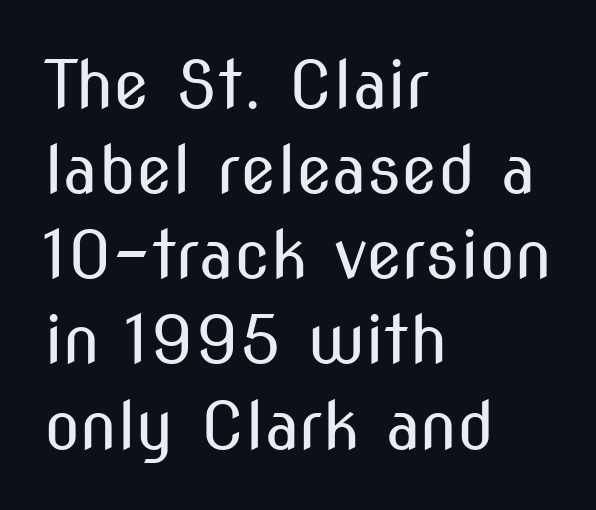
The image shows 66 px regular-weight, condensed sans-serif type, upright; set left-aligned, normal line spacing (1.29x), normal letter spacing, not underlined; medium stroke contrast and a medium x-height.
